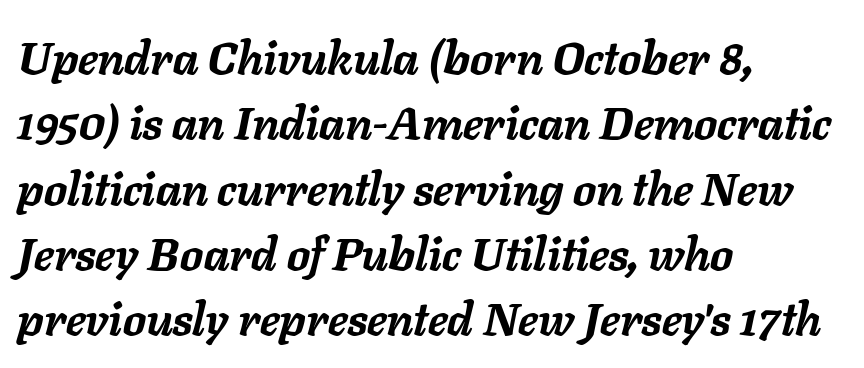
The image shows 46 px semibold type, italic (leaning right); set left-aligned, normal line spacing (1.42x), normal letter spacing, not underlined; low stroke contrast and a medium x-height.
